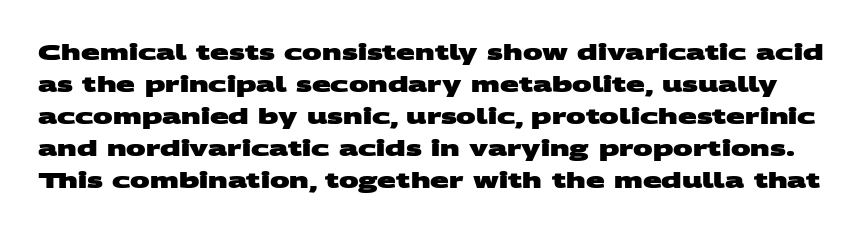
A normal amount of white space separates one row of letters from the next. On the weight axis this lands at bold, roughly 700. Observe the ordinary spacing: letters are neighbours, not strangers. Plain, unruled lines of type.
